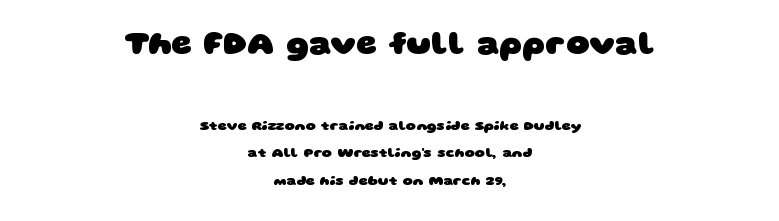
{"serif": "no", "bold": "yes", "weight": "heavy", "width": "wide", "stroke_contrast": "low", "x_height": "large", "monospaced": "no", "underline": "no", "align": "center", "line_spacing": "loose", "line_spacing_ratio": 1.95, "letter_spacing": "normal", "letter_spacing_em": 0.0, "larger_block": "first", "size_ratio": 2.29, "glyph_px": 32}
